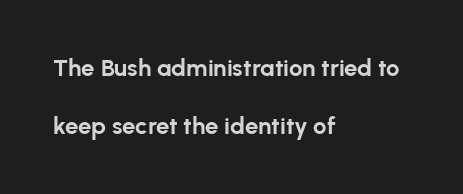
{"italic": "no", "bold": "yes", "underline": "no", "align": "left", "line_spacing": "loose", "line_spacing_ratio": 2.42, "letter_spacing": "normal", "letter_spacing_em": 0.0, "glyph_px": 24}
